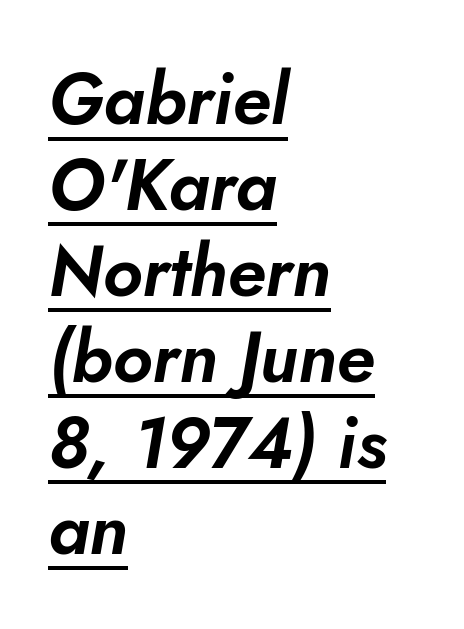
{"italic": "yes", "lean": "right", "slant_degrees": 10, "width": "normal", "stroke_contrast": "low", "x_height": "small", "monospaced": "no", "underline": "yes", "align": "left", "line_spacing_ratio": 1.21, "letter_spacing": "normal", "letter_spacing_em": 0.0, "glyph_px": 71}
